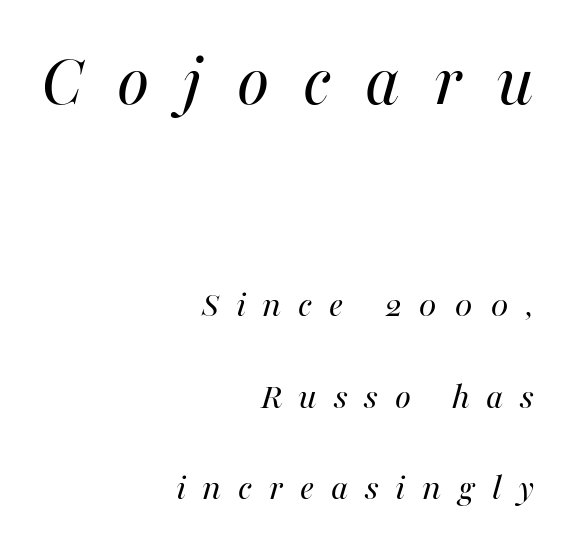
The weight would be labelled regular, book, light, or lighter still. Here the glyphs are tracked loosely, breaking word shapes into spaced letters. Whoever set this made the first block the dominant, larger element. Do the characters align in a grid? No, the font is proportional. Underline: absent.
